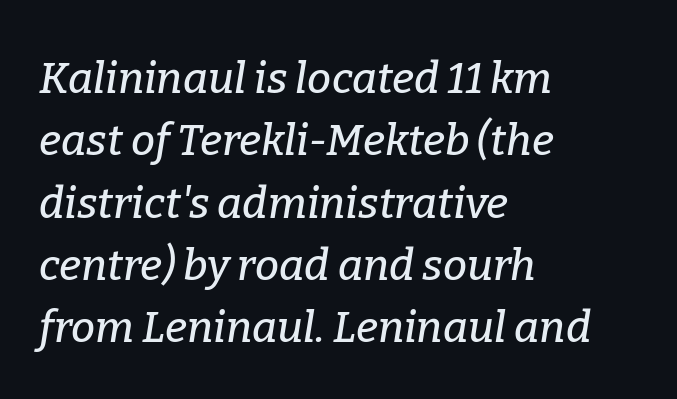
The image shows 43 px serif type, italic (leaning right); set left-aligned, normal line spacing (1.45x), normal letter spacing, not underlined; low stroke contrast and a medium x-height.
